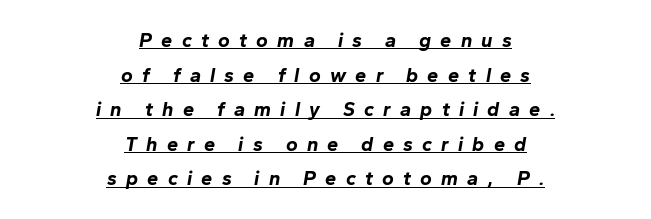
{"italic": "yes", "lean": "right", "slant_degrees": 10, "bold": "yes", "underline": "yes", "align": "center", "line_spacing_ratio": 1.73, "letter_spacing": "wide", "letter_spacing_em": 0.46, "glyph_px": 20}
